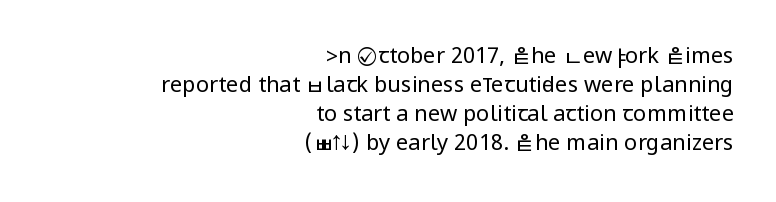
{"italic": "no", "bold": "no", "underline": "no", "align": "right", "line_spacing": "normal", "line_spacing_ratio": 1.32, "letter_spacing": "normal", "letter_spacing_em": 0.0, "glyph_px": 22}
